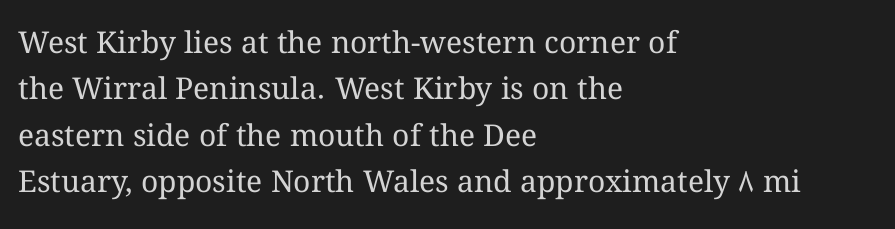
{"italic": "no", "bold": "no", "weight": "regular", "width": "normal", "stroke_contrast": "medium", "x_height": "medium", "monospaced": "no", "underline": "no", "align": "left", "line_spacing": "normal", "line_spacing_ratio": 1.55, "letter_spacing": "normal", "letter_spacing_em": 0.0, "glyph_px": 30}
